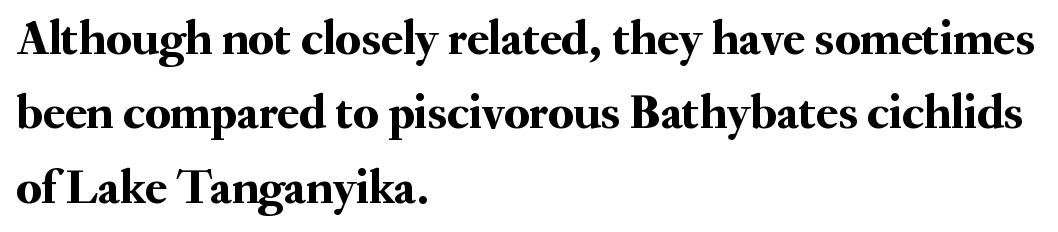
Q: Is the text italic (slanted)? A: No, it is upright.
Q: Is the typeface a serif or a sans-serif typeface? A: Serif.
Q: Is the text underlined? A: No.
Q: How is the paragraph aligned? A: Left-aligned.
Q: Is the spacing between letters normal or unusually wide? A: Normal.
Q: Is the spacing between lines tight, normal or loose? A: Normal.
Q: Width (condensed, normal, or wide)? A: Normal.
Q: Stroke contrast? A: Medium.
Q: x-height? A: Small.
Q: Monospaced? A: No.
